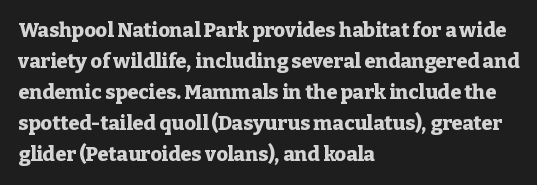
The image shows 20 px bold type, upright; set left-aligned, normal line spacing (1.55x), normal letter spacing, not underlined.
